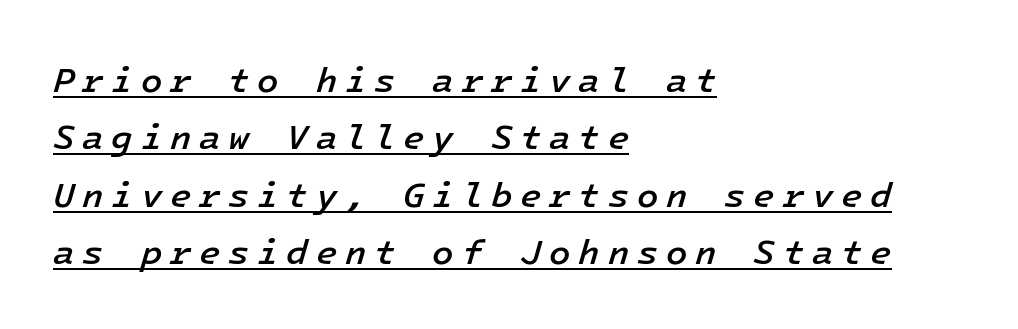
Q: Is the text bold? A: Semi-bold.
Q: Is the text italic (slanted)? A: Yes, it leans right by about 16 degrees.
Q: Is the text underlined? A: Yes.
Q: How is the paragraph aligned? A: Left-aligned.
Q: Is the spacing between letters normal or unusually wide? A: Unusually wide.
Q: Is the spacing between lines tight, normal or loose? A: Normal.
Q: Width (condensed, normal, or wide)? A: Normal.
Q: Stroke contrast? A: Low.
Q: x-height? A: Medium.
